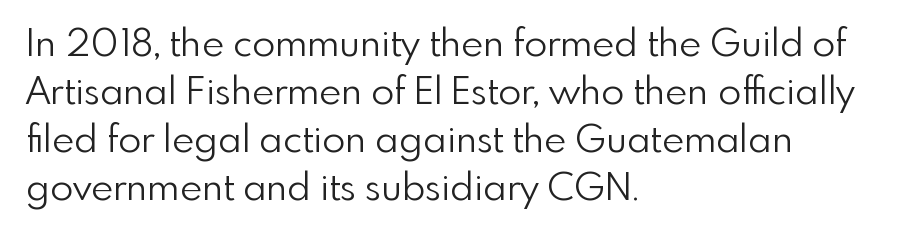
The image shows 38 px light sans-serif type, upright; set left-aligned, normal line spacing (1.26x), normal letter spacing, not underlined; a small x-height.
